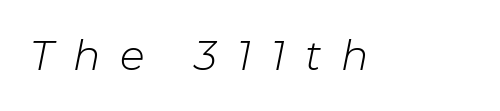
Character widths vary here, with narrow letters taking less room than wide ones. The font sits on the lighter half of the weight spectrum, regular included. The line texture is sparse and dotted thanks to wide tracking. Quick note: underline off.
